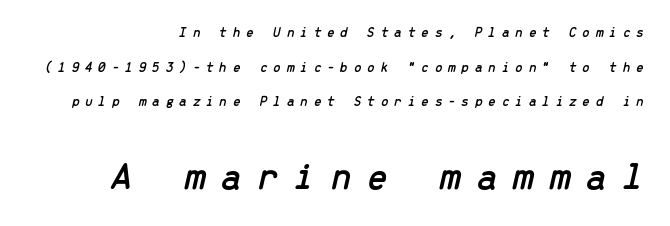
Q: Is the text italic (slanted)? A: Yes, it leans right by about 13 degrees.
Q: Is the text underlined? A: No.
Q: How is the paragraph aligned? A: Right-aligned.
Q: Is the spacing between letters normal or unusually wide? A: Unusually wide.
Q: Is the spacing between lines tight, normal or loose? A: Loose.
Q: Which block of text is set in a larger size, the first (top) or the second (bottom)? A: The second (bottom) one.
Q: Width (condensed, normal, or wide)? A: Normal.
Q: Stroke contrast? A: Low.
Q: x-height? A: Medium.
Q: Monospaced? A: Yes.
